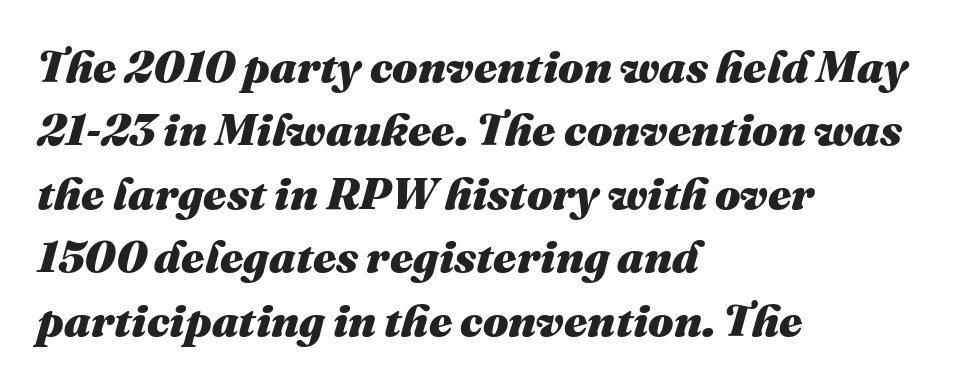
{"italic": "yes", "lean": "right", "slant_degrees": 16, "bold": "yes", "weight": "heavy", "width": "normal", "stroke_contrast": "medium", "x_height": "medium", "monospaced": "no", "underline": "no", "align": "left", "line_spacing": "normal", "line_spacing_ratio": 1.41, "letter_spacing": "normal", "letter_spacing_em": 0.0, "glyph_px": 45}
